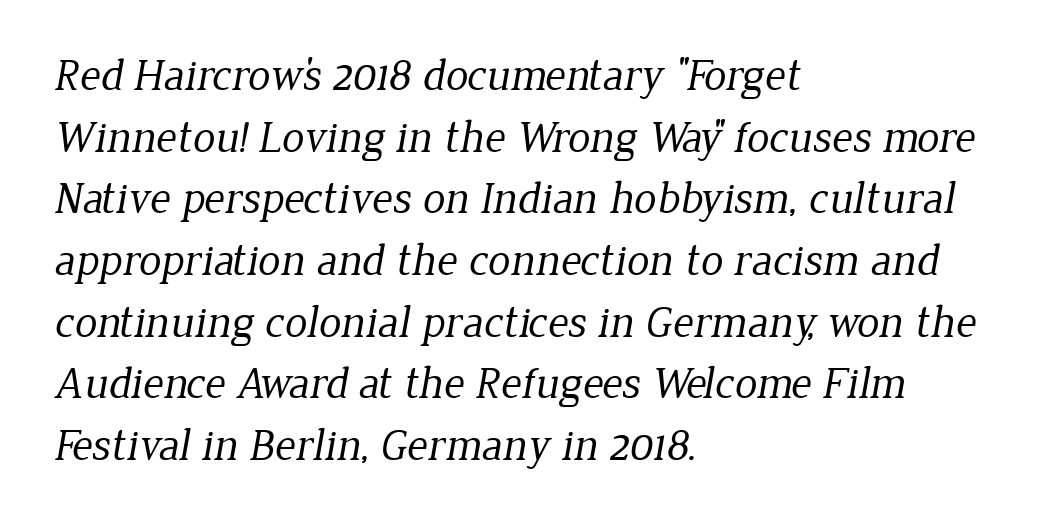
{"serif": "yes", "bold": "no", "weight": "regular", "width": "normal", "stroke_contrast": "low", "x_height": "medium", "monospaced": "no", "underline": "no", "align": "left", "line_spacing": "normal", "line_spacing_ratio": 1.37, "letter_spacing": "normal", "letter_spacing_em": 0.0, "glyph_px": 45}
